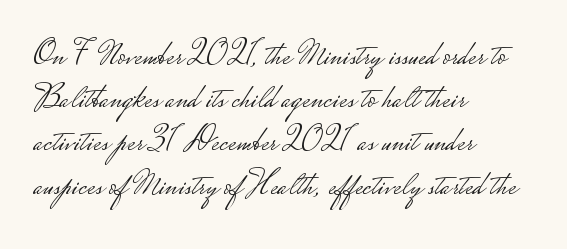
The image shows 34 px light, wide sans-serif type; set left-aligned, normal line spacing (1.27x), normal letter spacing, not underlined; low stroke contrast.
